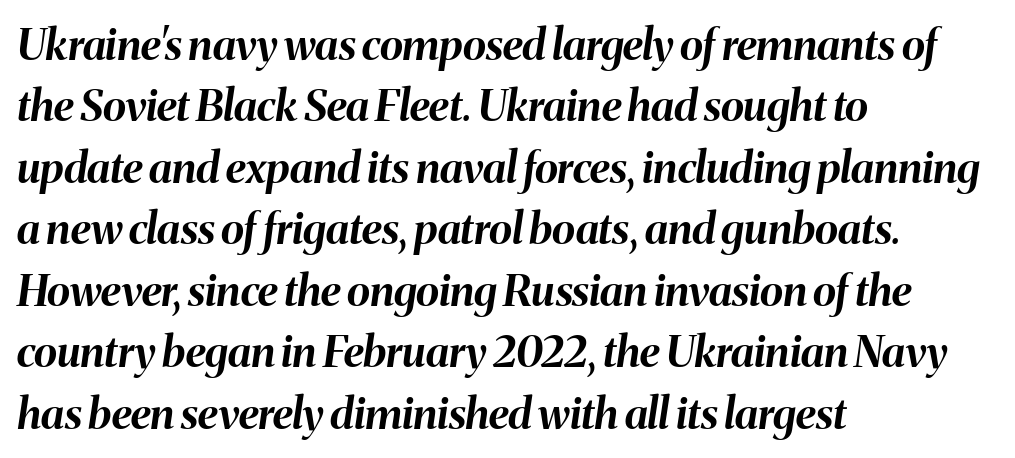
The image shows 43 px bold type, italic (leaning right); set left-aligned, normal line spacing (1.43x), normal letter spacing, not underlined; medium stroke contrast and a medium x-height.
